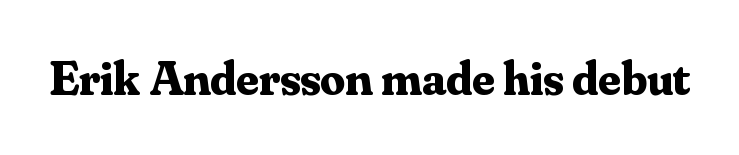
Note: serifs present on the glyphs. The letters advance in unequal steps, a hallmark of proportional type. Unmarked baselines from the first word to the last. Posture: vertical.
